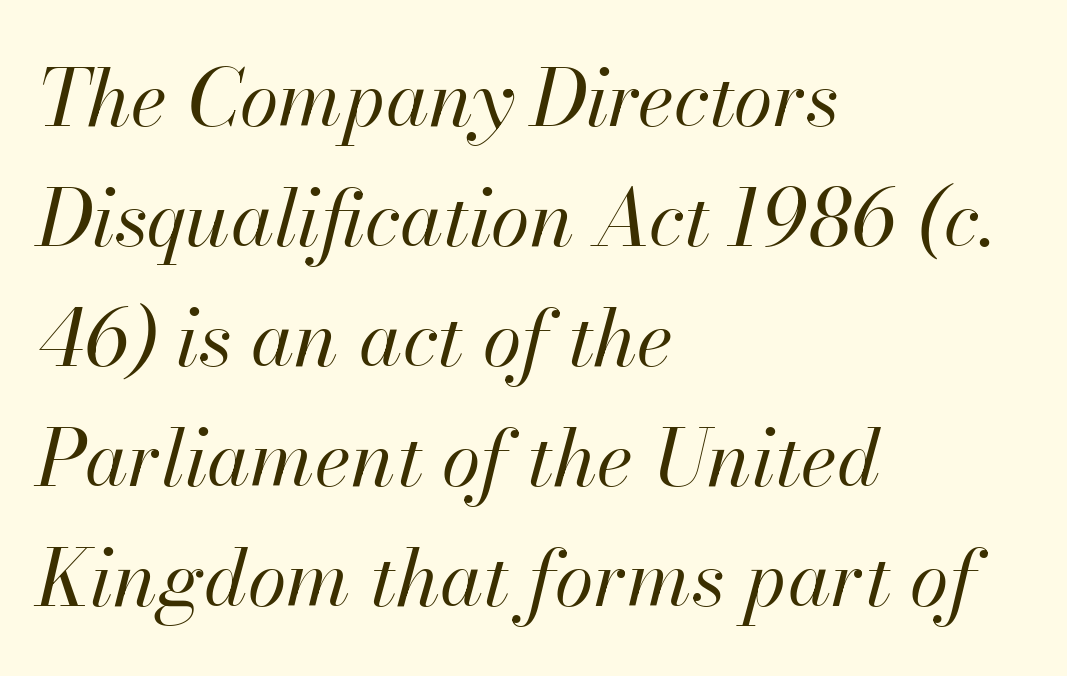
The image shows 79 px regular-weight type, italic (leaning right); set left-aligned, normal line spacing (1.52x), normal letter spacing, not underlined; high stroke contrast and a small x-height.
